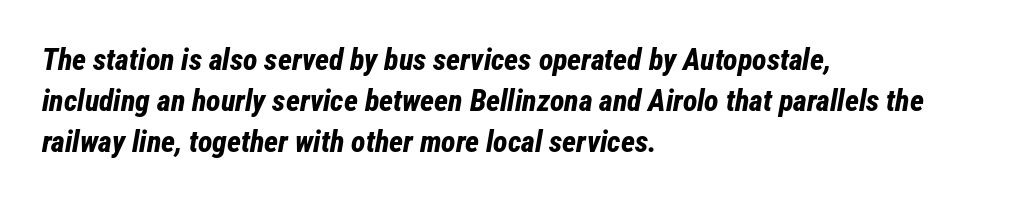
The image shows 30 px bold, condensed type, italic (leaning right); set left-aligned, normal line spacing (1.37x), normal letter spacing, not underlined; low stroke contrast and a medium x-height.
